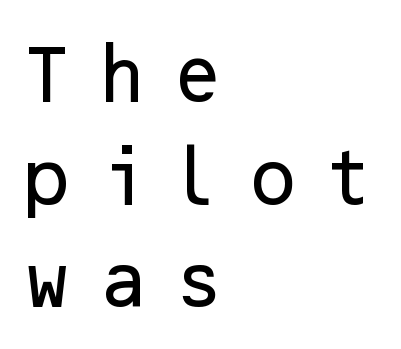
{"serif": "no", "italic": "no", "width": "normal", "stroke_contrast": "low", "x_height": "medium", "underline": "no", "align": "left", "line_spacing": "normal", "line_spacing_ratio": 1.63, "letter_spacing": "wide", "letter_spacing_em": 0.33, "glyph_px": 63}
